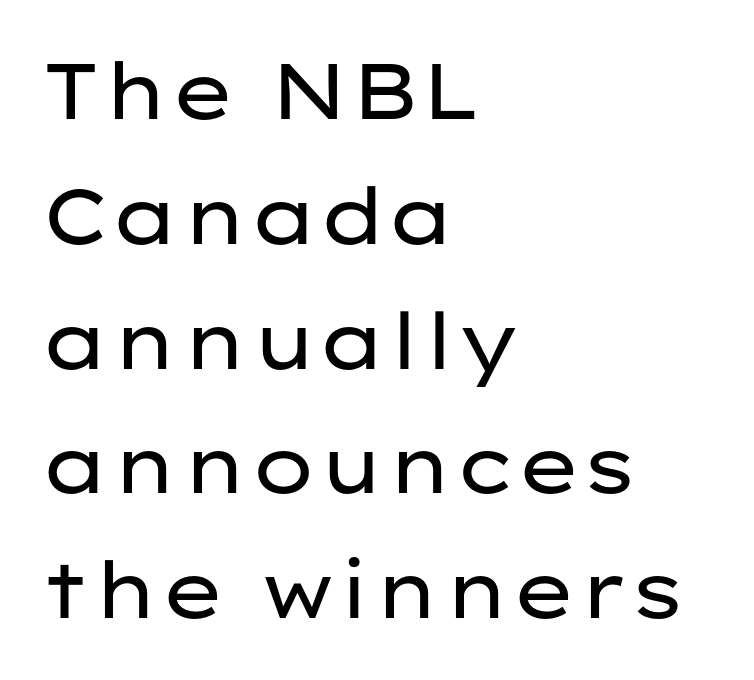
{"serif": "no", "italic": "no", "bold": "no", "weight": "regular", "width": "wide", "stroke_contrast": "low", "x_height": "medium", "monospaced": "no", "underline": "no", "align": "left", "line_spacing": "normal", "line_spacing_ratio": 1.6, "letter_spacing": "normal", "letter_spacing_em": 0.0, "glyph_px": 78}
